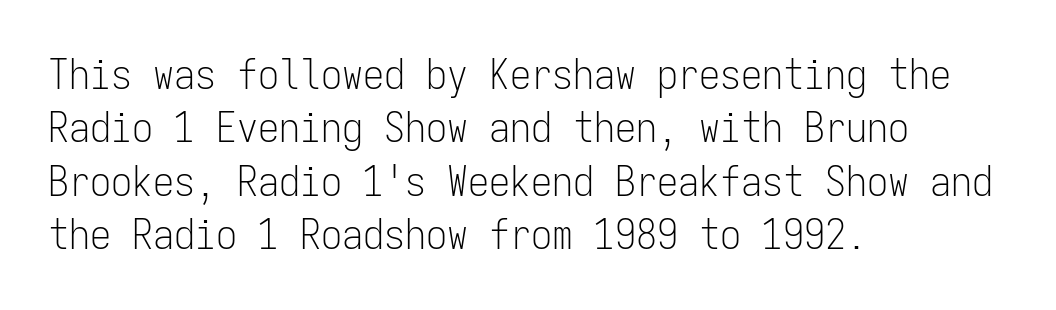
{"serif": "no", "italic": "no", "bold": "no", "weight": "light", "width": "condensed", "stroke_contrast": "low", "x_height": "medium", "monospaced": "yes", "underline": "no", "align": "left", "line_spacing": "normal", "line_spacing_ratio": 1.27, "letter_spacing": "normal", "letter_spacing_em": 0.0, "glyph_px": 42}
